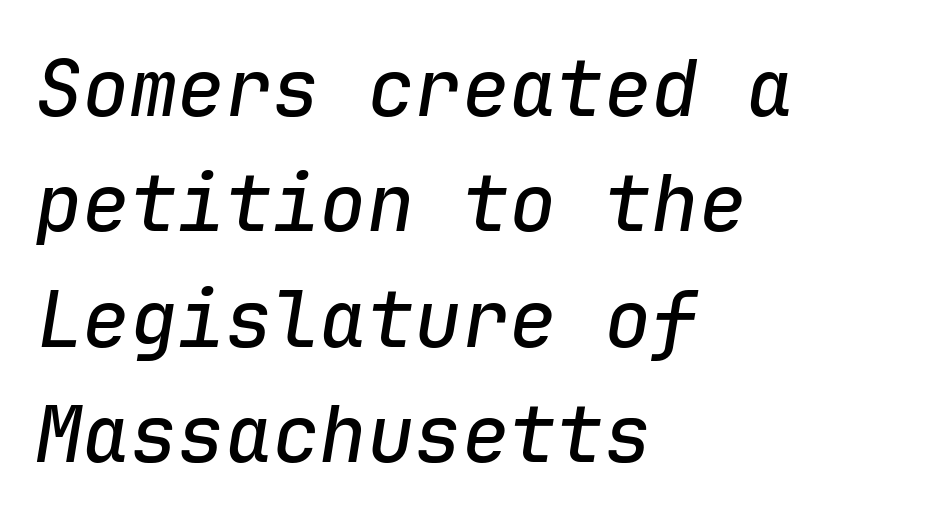
The image shows 79 px text type, italic (leaning right), monospaced; set left-aligned, normal line spacing (1.46x), normal letter spacing, not underlined; low stroke contrast and a medium x-height.
